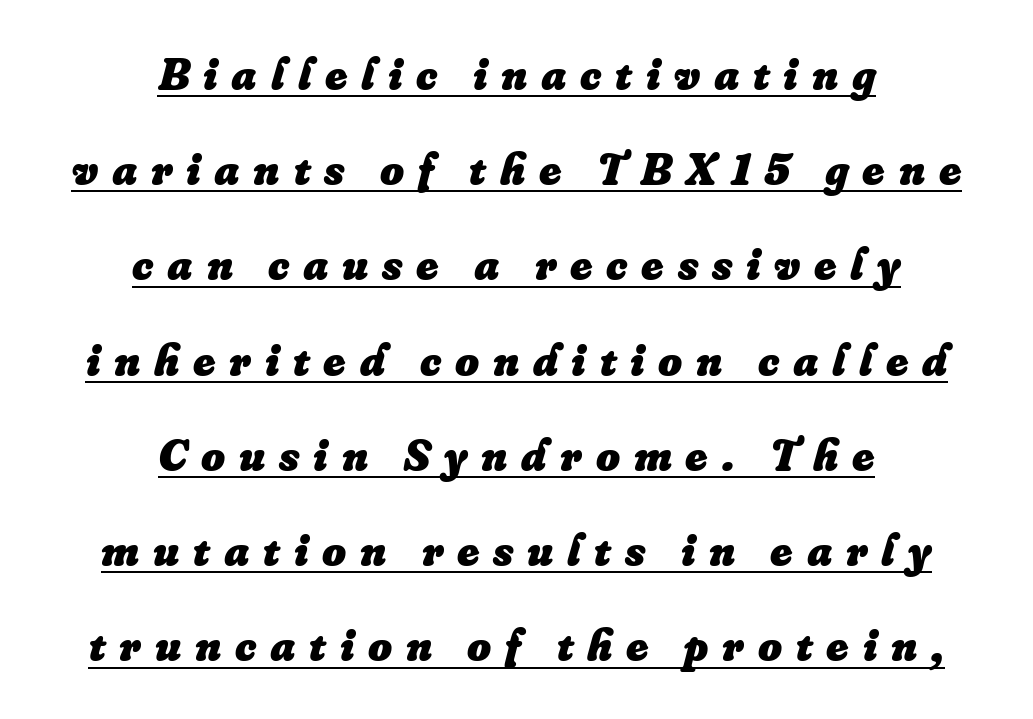
Tracking here is generous; glyphs stand well apart from one another. The glyphs have the mass of a bold cut. Students, observe the line beneath the letters — that is underlining. Tall strokes in this sample are angled rather than plumb. Successive baselines arrive slowly, with a big drop between each. Layout note: lines centered.
